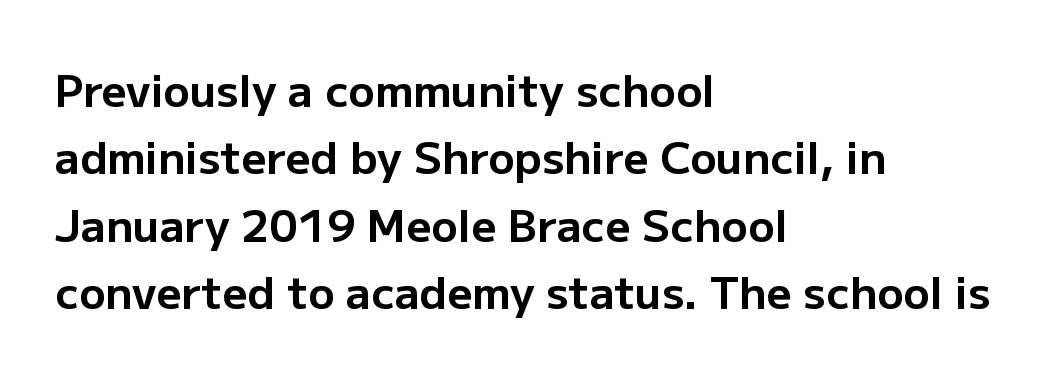
Q: Is the text bold? A: Yes.
Q: Is the text italic (slanted)? A: No, it is upright.
Q: Is the typeface a serif or a sans-serif typeface? A: Sans-serif.
Q: Is the text underlined? A: No.
Q: How is the paragraph aligned? A: Left-aligned.
Q: Is the spacing between letters normal or unusually wide? A: Normal.
Q: Is the spacing between lines tight, normal or loose? A: Normal.
Q: Width (condensed, normal, or wide)? A: Normal.
Q: Stroke contrast? A: Low.
Q: x-height? A: Medium.
Q: Monospaced? A: No.
